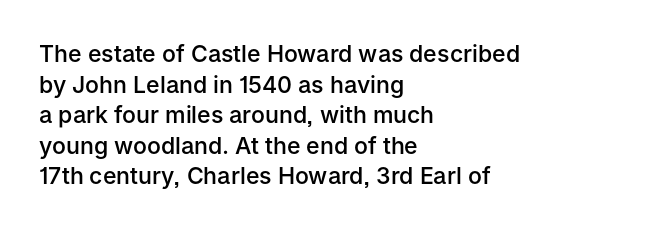
Q: Is the text bold? A: Semi-bold.
Q: Is the text italic (slanted)? A: No, it is upright.
Q: Is the text underlined? A: No.
Q: How is the paragraph aligned? A: Left-aligned.
Q: Is the spacing between letters normal or unusually wide? A: Normal.
Q: Is the spacing between lines tight, normal or loose? A: Normal.
